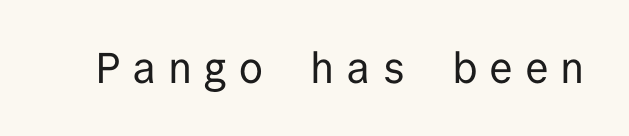
Unmarked baselines from the first word to the last. The letters are spread apart with noticeably loose tracking. Is this a sans? Yes — the strokes have no serifs. These lines are rendered in a fixed-pitch font. Heft: none added — not bold. Unlike italic type, these characters show no tilt at all.
